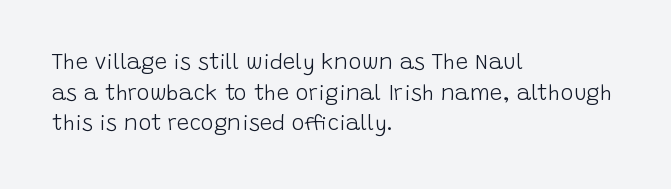
Q: Is the text bold? A: No.
Q: Is the text italic (slanted)? A: No, it is upright.
Q: Is the text underlined? A: No.
Q: How is the paragraph aligned? A: Left-aligned.
Q: Is the spacing between letters normal or unusually wide? A: Normal.
Q: Is the spacing between lines tight, normal or loose? A: Normal.
